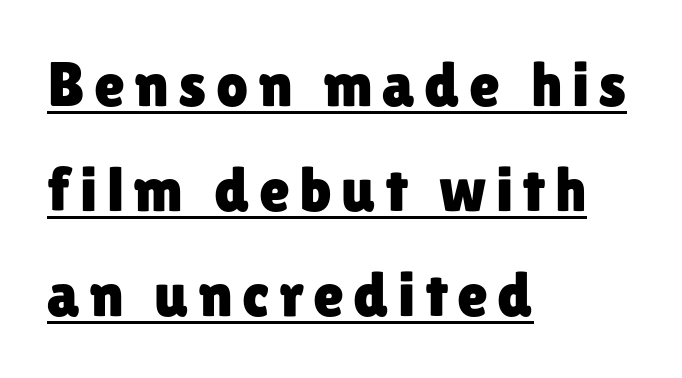
{"serif": "no", "italic": "no", "width": "normal", "stroke_contrast": "low", "x_height": "medium", "monospaced": "no", "underline": "yes", "align": "left", "line_spacing": "normal", "line_spacing_ratio": 1.67, "glyph_px": 63}
